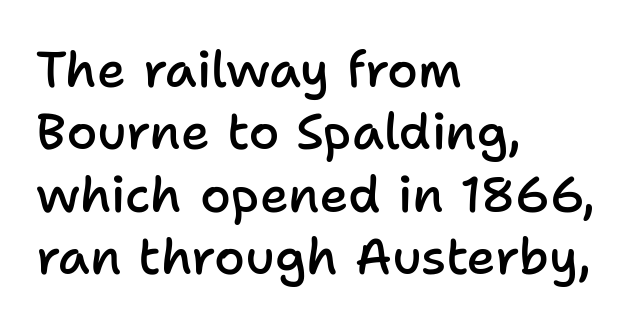
Heft: intermediate — a semibold. The rendering uses a moderate line-height, typical for paragraphs. The zone under the glyphs is completely vacant. This is roman type, the default non-slanted kind. The compositor pushed each line to the left boundary. Standard letterfit; no display-style spreading of the glyphs.
